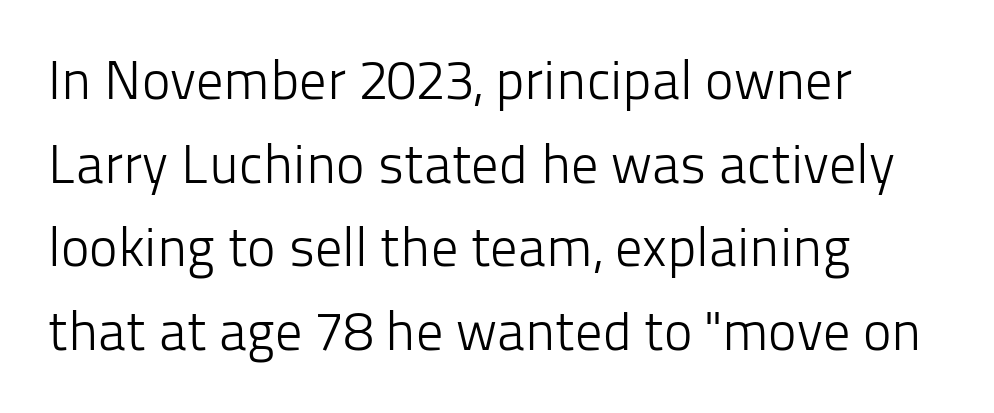
Q: Is the text bold? A: No.
Q: Is the text italic (slanted)? A: No, it is upright.
Q: Is the typeface a serif or a sans-serif typeface? A: Sans-serif.
Q: Is the text underlined? A: No.
Q: How is the paragraph aligned? A: Left-aligned.
Q: Is the spacing between letters normal or unusually wide? A: Normal.
Q: Is the spacing between lines tight, normal or loose? A: Normal.
Q: Width (condensed, normal, or wide)? A: Normal.
Q: Stroke contrast? A: Low.
Q: x-height? A: Medium.
Q: Monospaced? A: No.
